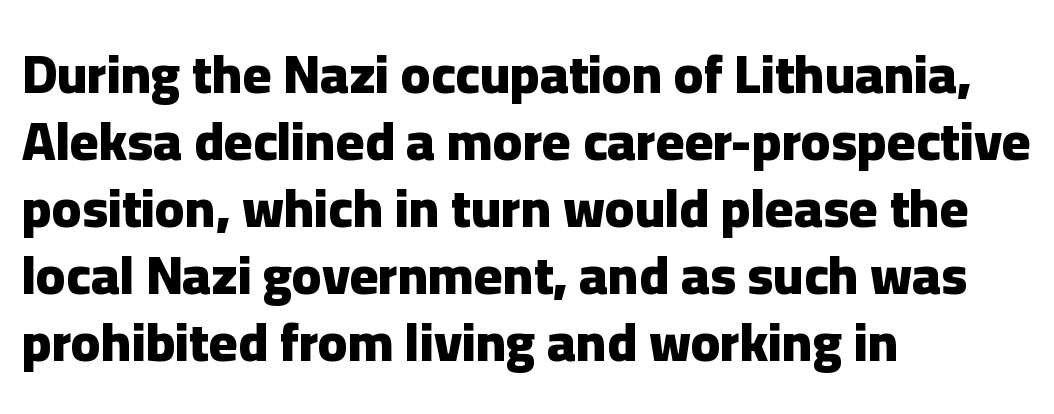
Q: Is the text bold? A: Yes.
Q: Is the text italic (slanted)? A: No, it is upright.
Q: Is the typeface a serif or a sans-serif typeface? A: Sans-serif.
Q: Is the text underlined? A: No.
Q: How is the paragraph aligned? A: Left-aligned.
Q: Is the spacing between letters normal or unusually wide? A: Normal.
Q: Width (condensed, normal, or wide)? A: Normal.
Q: Stroke contrast? A: Low.
Q: x-height? A: Medium.
Q: Monospaced? A: No.
